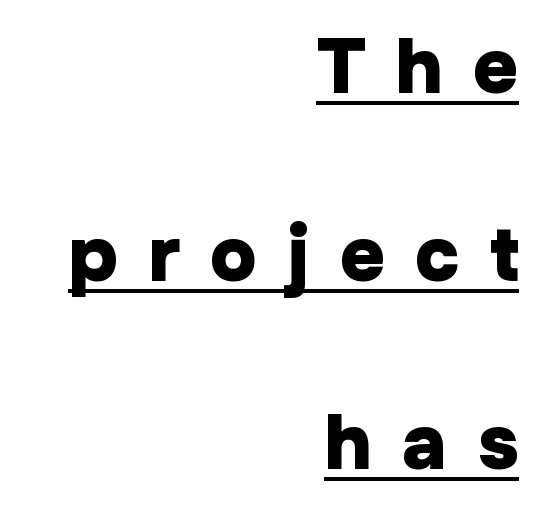
Q: Is the text bold? A: Yes.
Q: Is the text italic (slanted)? A: No, it is upright.
Q: Is the typeface a serif or a sans-serif typeface? A: Sans-serif.
Q: Is the text underlined? A: Yes.
Q: How is the paragraph aligned? A: Right-aligned.
Q: Is the spacing between letters normal or unusually wide? A: Unusually wide.
Q: Is the spacing between lines tight, normal or loose? A: Loose.
Q: Width (condensed, normal, or wide)? A: Normal.
Q: Stroke contrast? A: Low.
Q: x-height? A: Medium.
Q: Monospaced? A: No.
